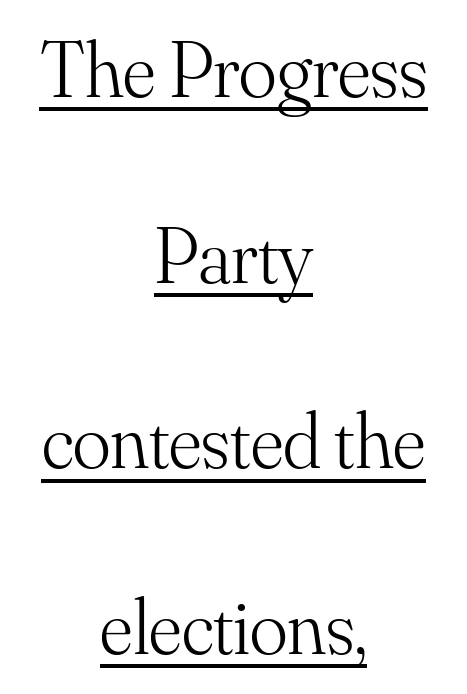
The image shows 79 px light serif type, upright; set centered, loose line spacing (2.35x), normal letter spacing, underlined; medium stroke contrast and a small x-height.
